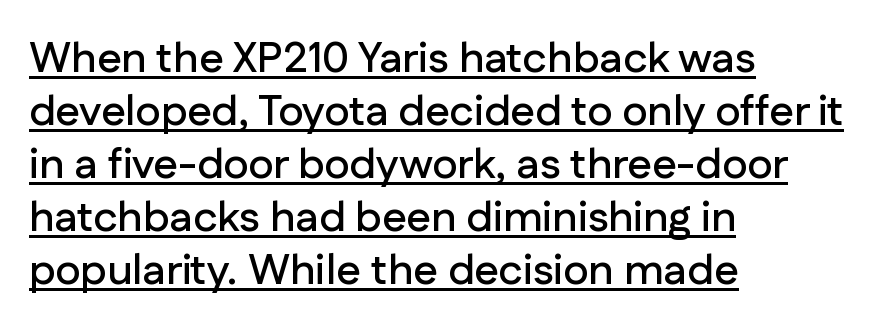
The image shows 43 px sans-serif type, upright; set left-aligned, line spacing 1.23x, normal letter spacing, underlined; low stroke contrast and a medium x-height.
